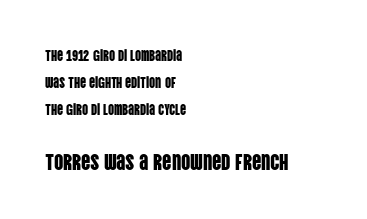
The image shows 23 px text type, upright; set left-aligned, line spacing 1.81x, normal letter spacing, not underlined; the second (bottom) block is 1.53x larger.
